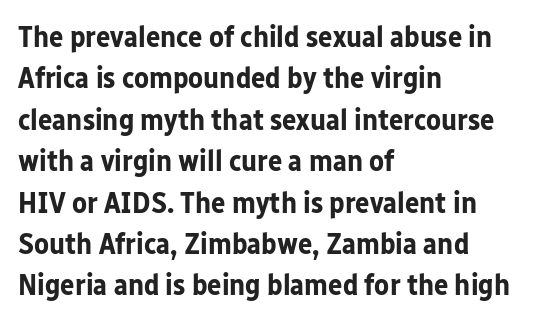
Q: Is the text bold? A: Yes.
Q: Is the text italic (slanted)? A: No, it is upright.
Q: Is the typeface a serif or a sans-serif typeface? A: Sans-serif.
Q: Is the text underlined? A: No.
Q: How is the paragraph aligned? A: Left-aligned.
Q: Is the spacing between letters normal or unusually wide? A: Normal.
Q: Is the spacing between lines tight, normal or loose? A: Normal.
Q: Width (condensed, normal, or wide)? A: Normal.
Q: Stroke contrast? A: Low.
Q: x-height? A: Medium.
Q: Monospaced? A: No.
